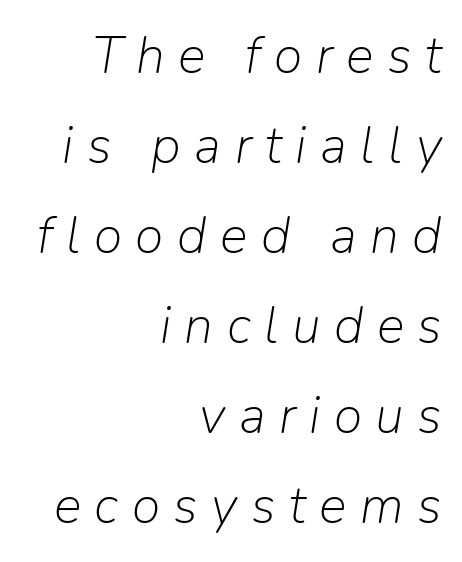
A typesetter would call this heavily tracked-out type. The strokes are not fattened; the text isn't bold. No word sits above an underline. The letters advance in unequal steps, a hallmark of proportional type. The letters are slanted; this is an italic face.
